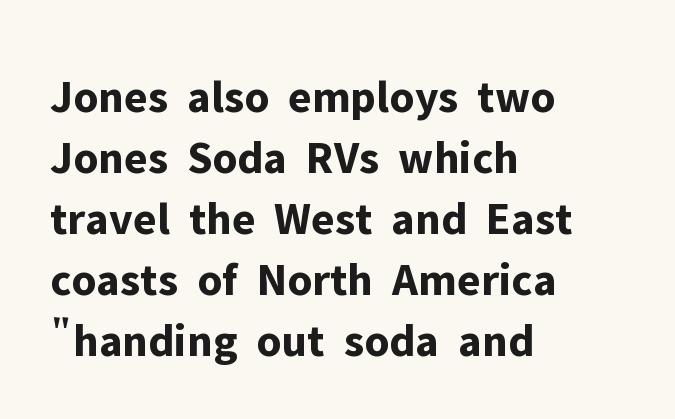
Q: Is the text bold? A: Yes.
Q: Is the text italic (slanted)? A: No, it is upright.
Q: Is the typeface a serif or a sans-serif typeface? A: Sans-serif.
Q: Is the text underlined? A: No.
Q: How is the paragraph aligned? A: Left-aligned.
Q: Is the spacing between letters normal or unusually wide? A: Normal.
Q: Is the spacing between lines tight, normal or loose? A: Normal.
Q: Width (condensed, normal, or wide)? A: Normal.
Q: Stroke contrast? A: Low.
Q: x-height? A: Medium.
Q: Monospaced? A: No.
